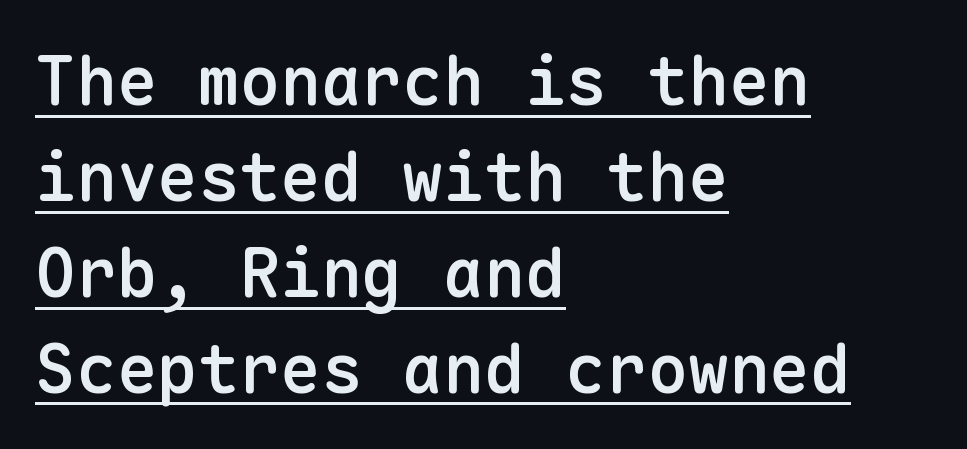
{"serif": "no", "italic": "no", "bold": "semi", "weight": "semibold", "width": "normal", "stroke_contrast": "low", "x_height": "medium", "monospaced": "yes", "underline": "yes", "align": "left", "line_spacing": "normal", "line_spacing_ratio": 1.41, "letter_spacing": "normal", "letter_spacing_em": 0.0, "glyph_px": 68}
